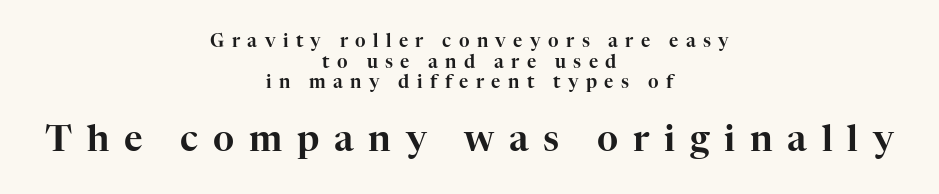
Which chunk is bigger? The second one — the bottom block dwarfs the top. The rendering shows small feet on the letterforms — a serif design. Plain, unruled lines of type. The space between consecutive lines is stingy. The lettering holds an erect, upright posture throughout.
